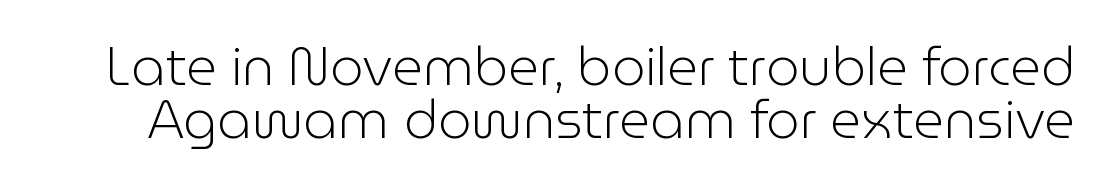
The image shows 53 px light sans-serif type, upright; set tight line spacing (1.0x), normal letter spacing, not underlined; low stroke contrast and a medium x-height.
